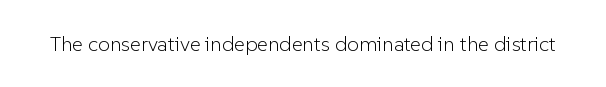
Q: Is the text bold? A: No.
Q: Is the text italic (slanted)? A: No, it is upright.
Q: Is the text underlined? A: No.
Q: Is the spacing between letters normal or unusually wide? A: Normal.
